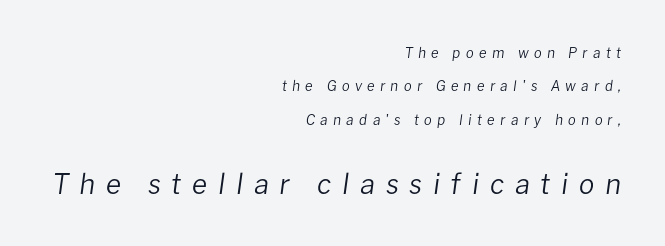
The rendering enlarges the type as you move from the upper chunk to the lower. The rendering uses natural spacing where letterforms have individual widths. Notice the wide empty band between every row — that's loose leading. Descenders are the only things crossing below the line.
